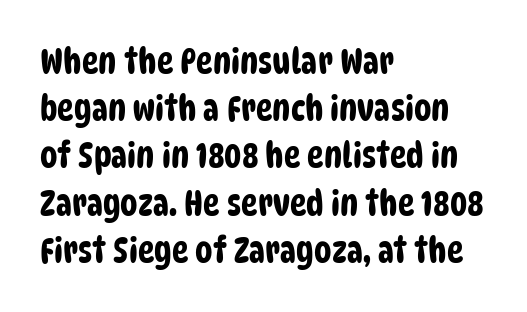
{"serif": "no", "width": "condensed", "stroke_contrast": "low", "x_height": "large", "monospaced": "no", "underline": "no", "align": "left", "line_spacing": "normal", "line_spacing_ratio": 1.35, "letter_spacing": "normal", "letter_spacing_em": 0.0, "glyph_px": 35}
